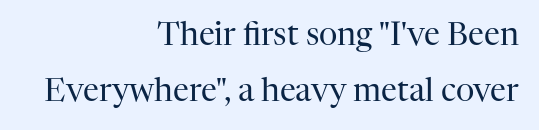
{"serif": "yes", "italic": "no", "bold": "no", "weight": "regular", "width": "normal", "stroke_contrast": "high", "x_height": "medium", "monospaced": "no", "underline": "no", "align": "right", "line_spacing_ratio": 1.76, "letter_spacing": "normal", "letter_spacing_em": 0.0, "glyph_px": 32}
